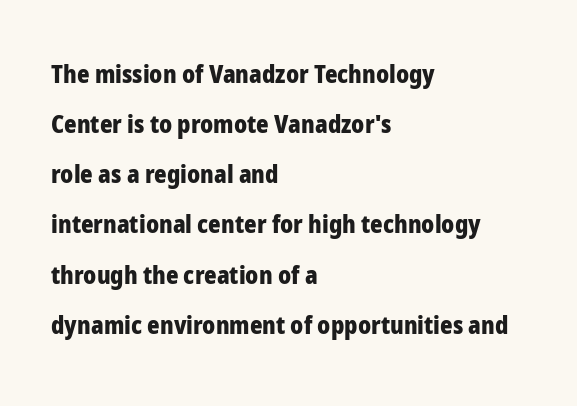
{"italic": "no", "bold": "yes", "underline": "no", "align": "left", "line_spacing": "loose", "line_spacing_ratio": 2.09, "letter_spacing": "normal", "letter_spacing_em": 0.0, "glyph_px": 24}
